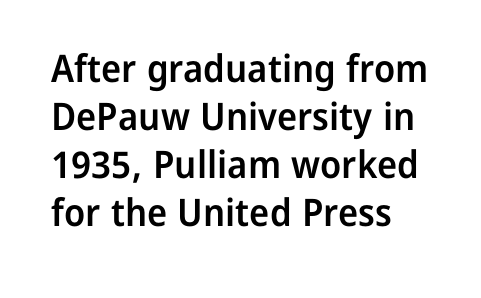
This sample has the flowing, uneven cadence of proportional lettering. Tall strokes in this sample are plumb rather than angled. A student would call this left alignment; a typographer would say flush left, rag right. Glyph-to-glyph distance matches everyday printed text.
